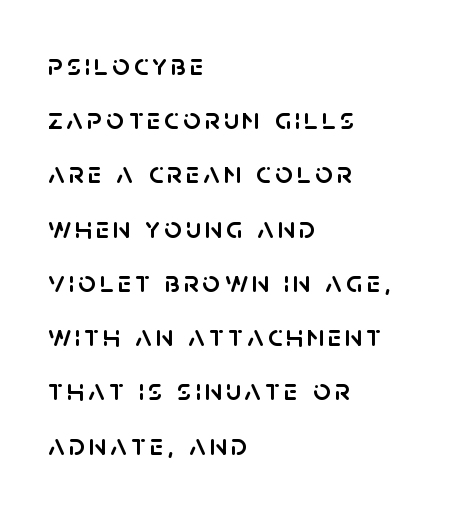
Q: Is the text italic (slanted)? A: No, it is upright.
Q: Is the typeface a serif or a sans-serif typeface? A: Sans-serif.
Q: Is the text underlined? A: No.
Q: How is the paragraph aligned? A: Left-aligned.
Q: Width (condensed, normal, or wide)? A: Normal.
Q: Stroke contrast? A: Low.
Q: x-height? A: Large.
Q: Monospaced? A: No.
